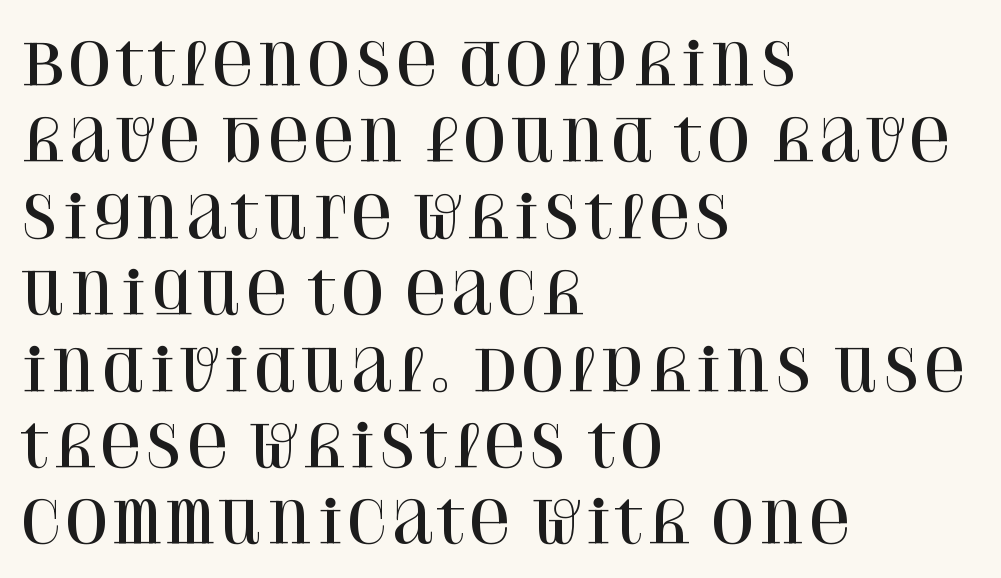
To sum up the face: it has serifs. Students, note that the glyphs here touch the page at normal intervals. The glyphs are unaccompanied by any horizontal stroke below them. One-word summary of the alignment: left.
